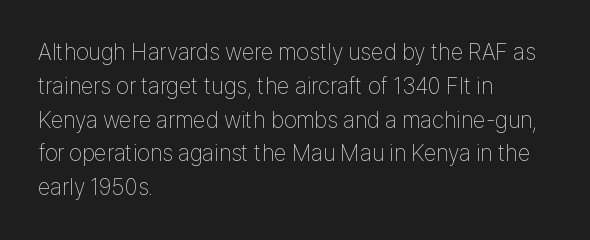
Just letters on the line, the space beneath them empty. Evenly set lines give the paragraph a standard silhouette. Heft: none added — not bold. Notice how the passage keeps a crisp vertical edge on the left only. No extra tracking has been applied to these lines. A roman cut, with each character standing at attention.
